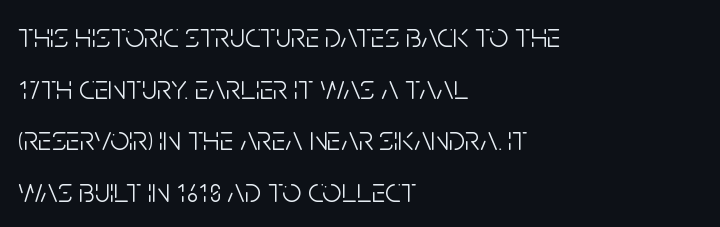
Unlike italic type, these characters show no tilt at all. Each letter's strokes conclude bluntly, with no projecting serifs. Is this a heavy cut? Hardly; it is regular or lighter. Just letters on the line, the space beneath them empty. Nobody touched the tracking dial on this one.
